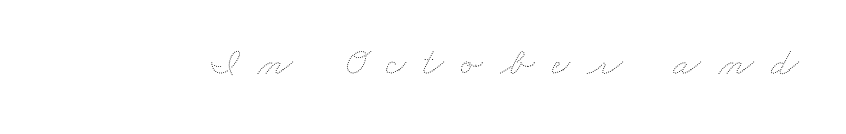
The image shows 40 px thin, wide type; set unusually wide letter spacing (+0.44 em), not underlined; medium stroke contrast and a small x-height.
